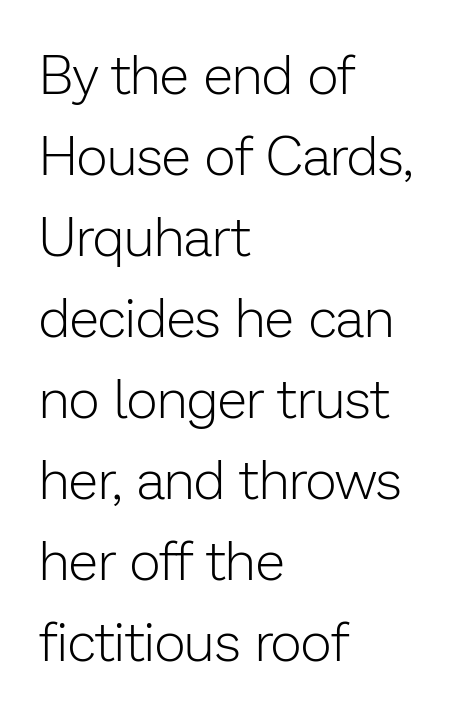
Look at the bottom of the vertical strokes: they stop flat, with no serifs. Is the block centered? No — it sits flush against the left margin. The string is rendered with underlining switched off. This sample uses an upright cut, with every glyph sitting square on the baseline. In terms of letterspacing, this is plain default setting. This sample has the flowing, uneven cadence of proportional lettering.
